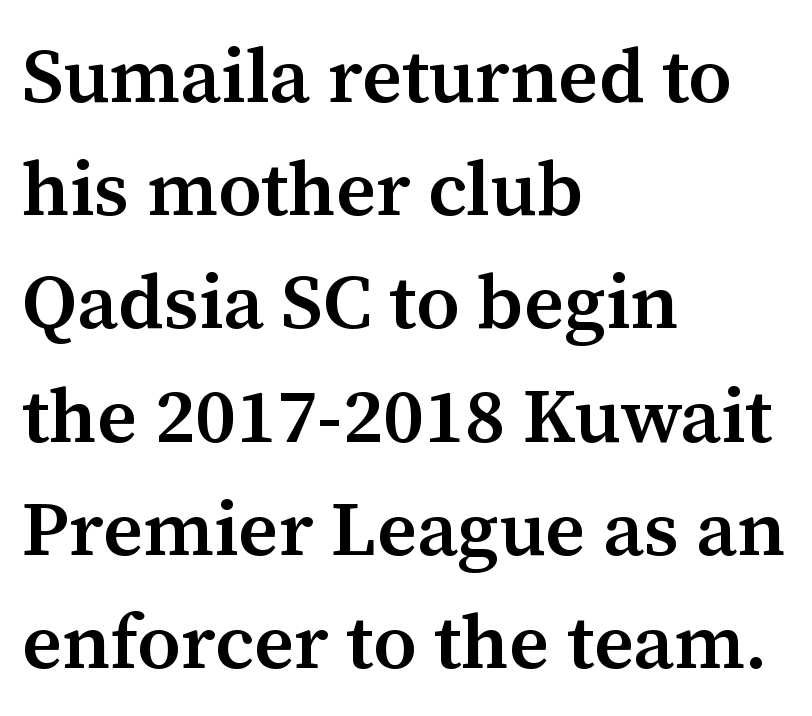
Q: Is the text bold? A: Semi-bold.
Q: Is the text italic (slanted)? A: No, it is upright.
Q: Is the typeface a serif or a sans-serif typeface? A: Serif.
Q: Is the text underlined? A: No.
Q: How is the paragraph aligned? A: Left-aligned.
Q: Is the spacing between letters normal or unusually wide? A: Normal.
Q: Is the spacing between lines tight, normal or loose? A: Normal.
Q: Width (condensed, normal, or wide)? A: Normal.
Q: Stroke contrast? A: Medium.
Q: x-height? A: Medium.
Q: Monospaced? A: No.
